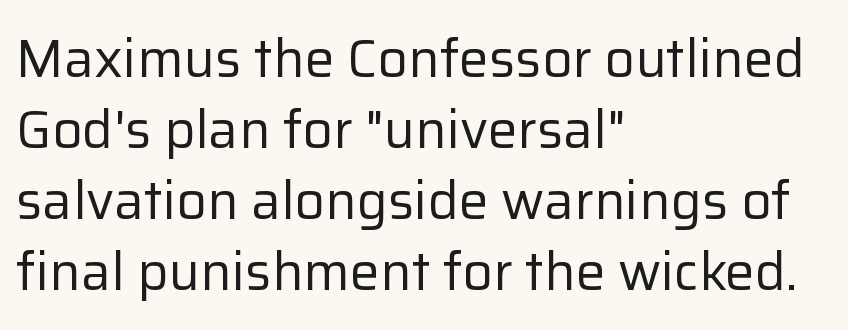
Q: Is the text bold? A: No.
Q: Is the text italic (slanted)? A: No, it is upright.
Q: Is the typeface a serif or a sans-serif typeface? A: Sans-serif.
Q: Is the text underlined? A: No.
Q: How is the paragraph aligned? A: Left-aligned.
Q: Is the spacing between letters normal or unusually wide? A: Normal.
Q: Is the spacing between lines tight, normal or loose? A: Normal.
Q: Width (condensed, normal, or wide)? A: Normal.
Q: Stroke contrast? A: Low.
Q: x-height? A: Medium.
Q: Monospaced? A: No.
